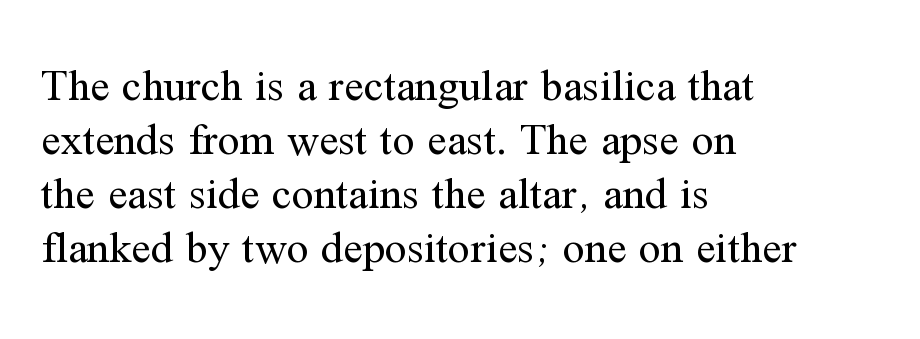
The image shows 44 px regular-weight serif type, upright; set left-aligned, line spacing 1.23x, normal letter spacing, not underlined; medium stroke contrast and a medium x-height.
